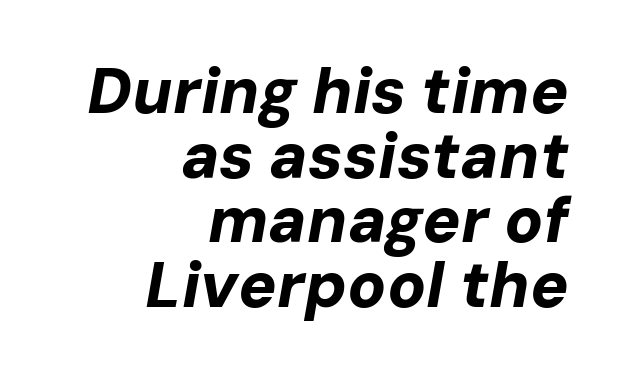
These lines are rendered in a variable-pitch font. The letters sit at their default tracking, neither squeezed nor spread. The letters are slanted; this is an italic face. A dark, heavy texture on the line: the type is bold.
